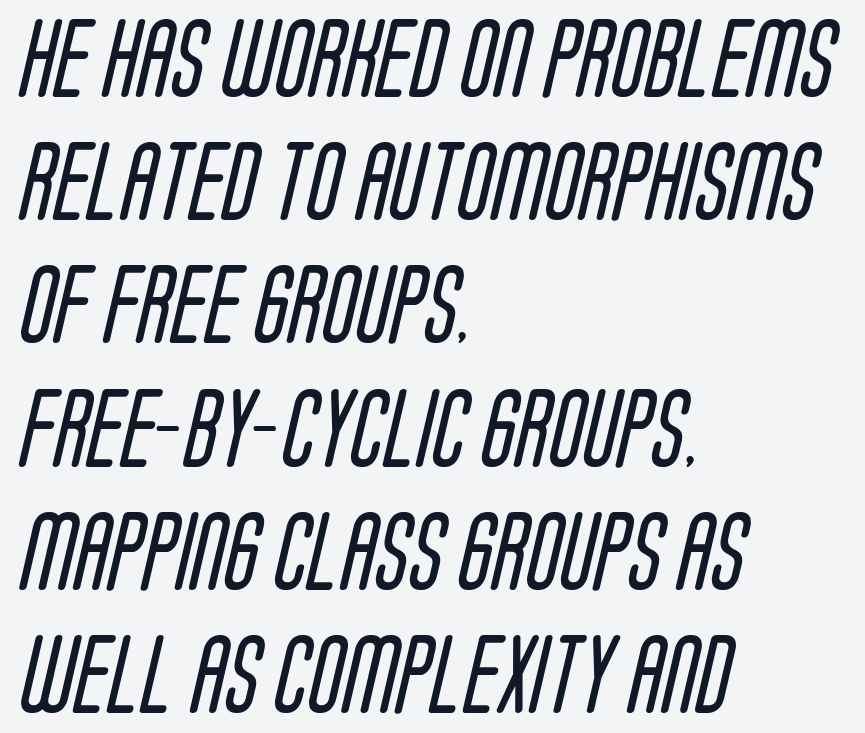
Q: Is the text bold? A: No.
Q: Is the typeface a serif or a sans-serif typeface? A: Sans-serif.
Q: Is the text underlined? A: No.
Q: How is the paragraph aligned? A: Left-aligned.
Q: Is the spacing between letters normal or unusually wide? A: Normal.
Q: Is the spacing between lines tight, normal or loose? A: Normal.
Q: Width (condensed, normal, or wide)? A: Condensed.
Q: Stroke contrast? A: Low.
Q: x-height? A: Large.
Q: Monospaced? A: No.
